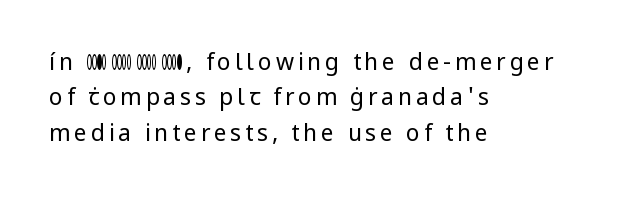
Q: Is the text bold? A: No.
Q: Is the text italic (slanted)? A: No, it is upright.
Q: Is the text underlined? A: No.
Q: How is the paragraph aligned? A: Left-aligned.
Q: Is the spacing between lines tight, normal or loose? A: Normal.
